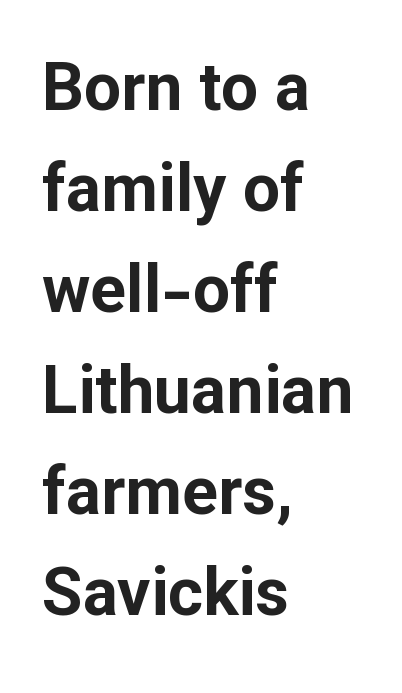
The image shows 66 px bold sans-serif type, upright; set left-aligned, normal line spacing (1.53x), normal letter spacing, not underlined; low stroke contrast and a medium x-height.
